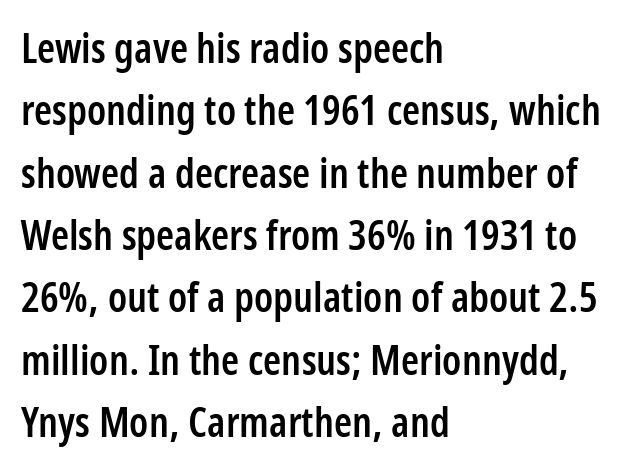
The image shows 41 px semibold, condensed sans-serif type, upright; set left-aligned, normal line spacing (1.52x), normal letter spacing, not underlined; low stroke contrast and a medium x-height.
